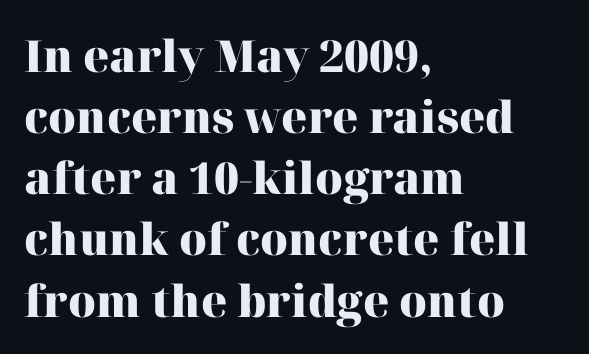
{"serif": "yes", "italic": "no", "bold": "yes", "weight": "heavy", "width": "normal", "stroke_contrast": "high", "x_height": "medium", "monospaced": "no", "underline": "no", "align": "left", "line_spacing": "normal", "line_spacing_ratio": 1.39, "letter_spacing": "normal", "letter_spacing_em": 0.0, "glyph_px": 44}
